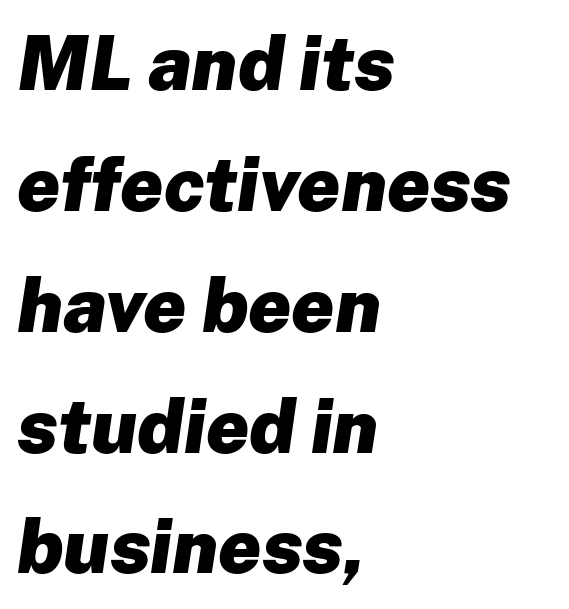
The image shows 76 px heavy type, italic (leaning right); set left-aligned, normal line spacing (1.59x), normal letter spacing, not underlined; low stroke contrast and a medium x-height.
